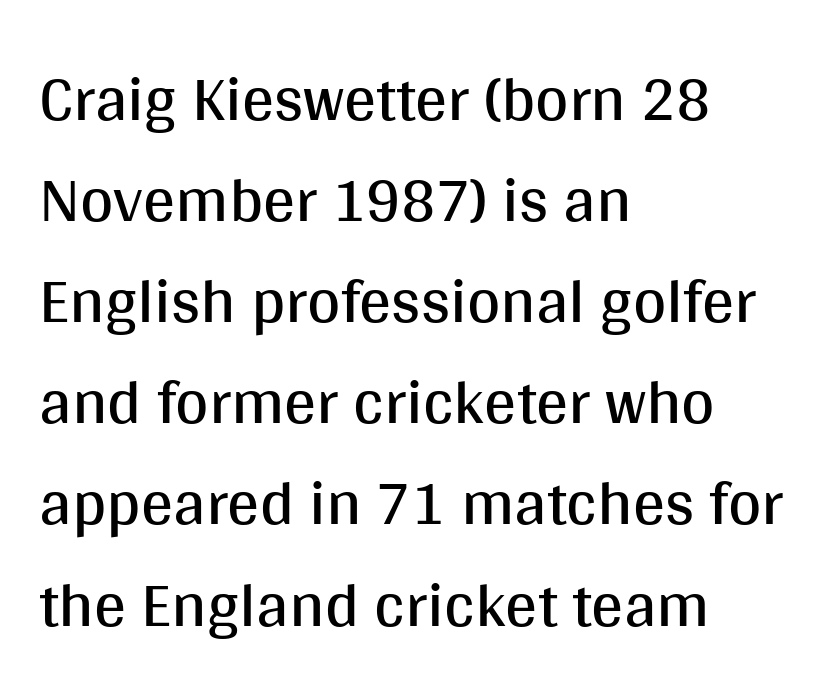
Does the lettering tilt? It doesn't — this is upright. The setting favours the left margin, as ordinary paragraphs usually do. Characters follow at the spacing the type designer built in. The face used here is a sans, in the tradition of grotesques and geometrics.
